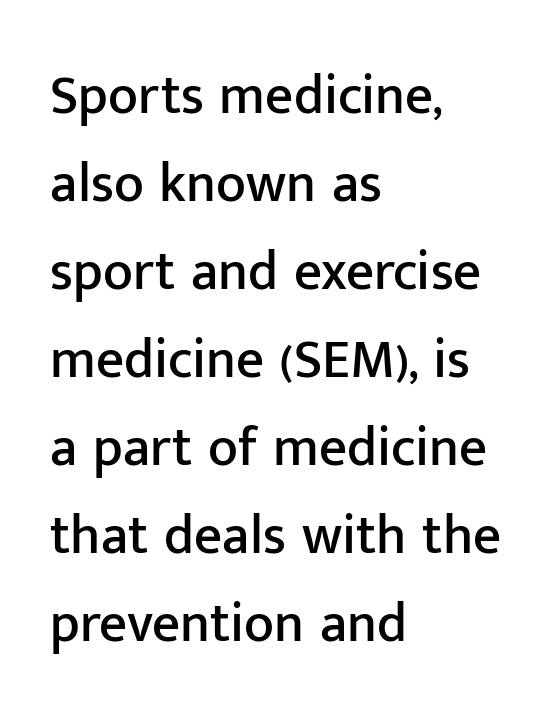
The image shows 55 px sans-serif type, upright; set left-aligned, normal line spacing (1.6x), normal letter spacing, not underlined; low stroke contrast and a medium x-height.
